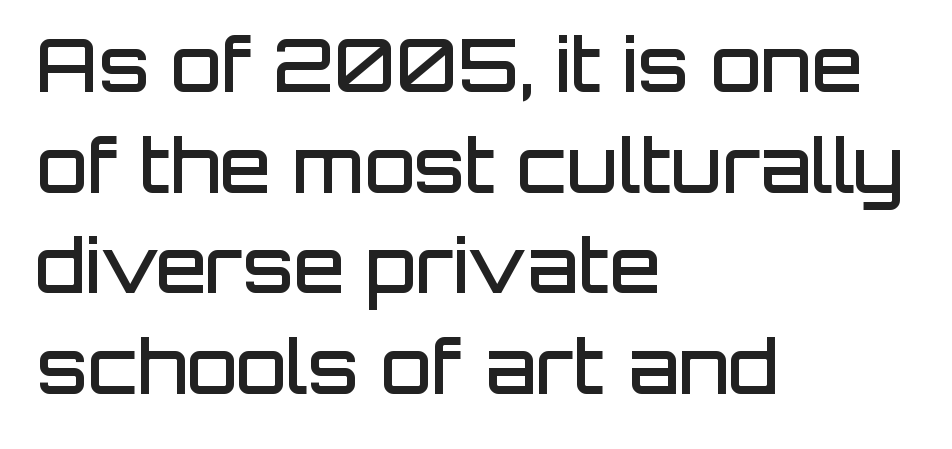
The glyphs in this specimen are sans serif. The horizontal fit of the characters is conventional and even. This sample has the flowing, uneven cadence of proportional lettering. In terms of posture, this sample is upright. Is there much room between lines? A standard amount, neither cramped nor airy. Only glyphs here, with clear space below each row.
